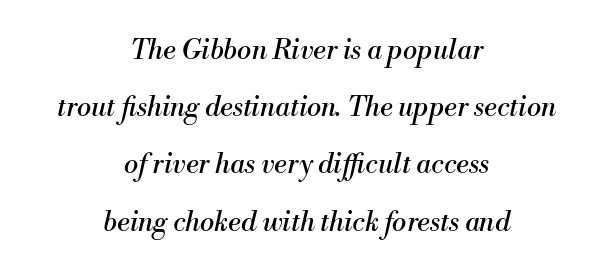
The image shows 27 px text type, italic (leaning right); set centered, loose line spacing (2.12x), normal letter spacing, not underlined.
